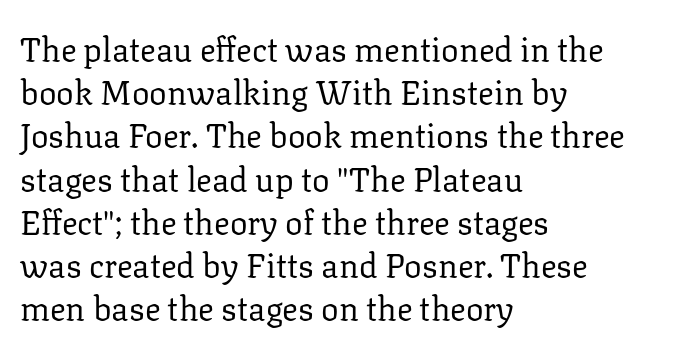
Q: Is the text bold? A: No.
Q: Is the text italic (slanted)? A: No, it is upright.
Q: Is the typeface a serif or a sans-serif typeface? A: Serif.
Q: Is the text underlined? A: No.
Q: How is the paragraph aligned? A: Left-aligned.
Q: Is the spacing between letters normal or unusually wide? A: Normal.
Q: Is the spacing between lines tight, normal or loose? A: Normal.
Q: Width (condensed, normal, or wide)? A: Normal.
Q: Stroke contrast? A: Low.
Q: x-height? A: Medium.
Q: Monospaced? A: No.
